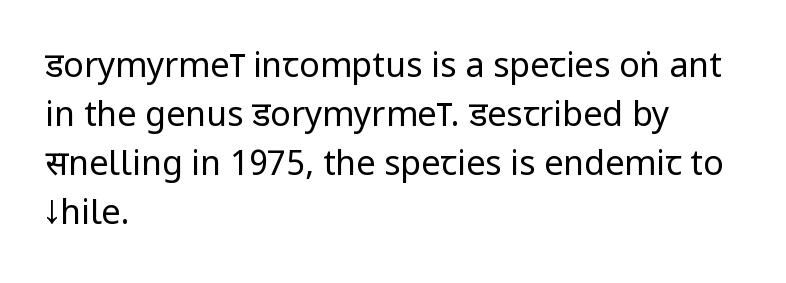
Q: Is the text bold? A: No.
Q: Is the text italic (slanted)? A: No, it is upright.
Q: Is the typeface a serif or a sans-serif typeface? A: Sans-serif.
Q: Is the text underlined? A: No.
Q: How is the paragraph aligned? A: Left-aligned.
Q: Is the spacing between letters normal or unusually wide? A: Normal.
Q: Is the spacing between lines tight, normal or loose? A: Normal.
Q: Width (condensed, normal, or wide)? A: Condensed.
Q: Stroke contrast? A: Low.
Q: x-height? A: Large.
Q: Monospaced? A: No.
